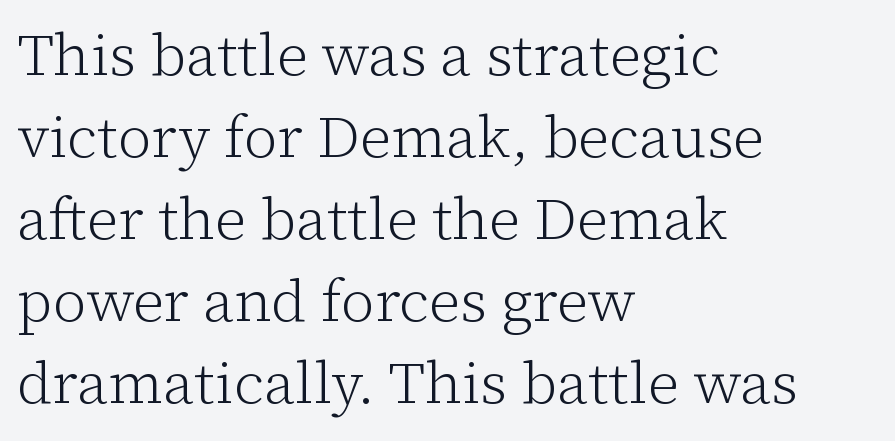
{"serif": "yes", "italic": "no", "bold": "no", "weight": "light", "width": "normal", "stroke_contrast": "low", "x_height": "medium", "monospaced": "no", "underline": "no", "align": "left", "line_spacing": "normal", "line_spacing_ratio": 1.39, "letter_spacing": "normal", "letter_spacing_em": 0.0, "glyph_px": 59}
